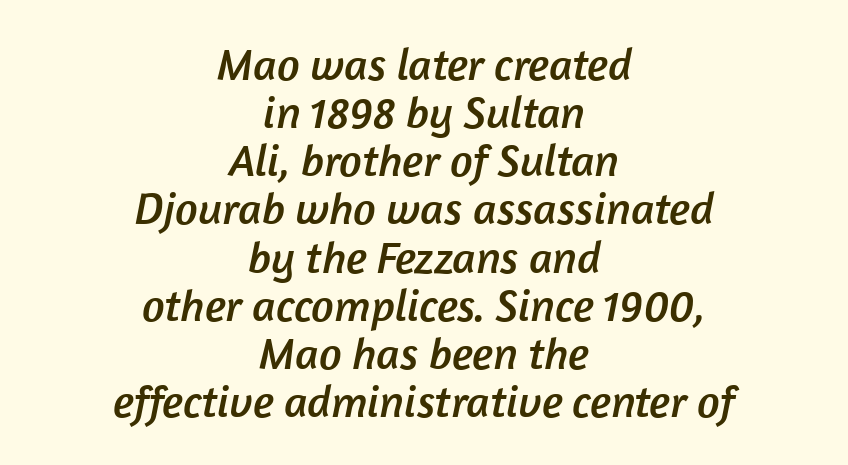
This sample is center-justified, so both line endings float freely. Here the glyphs are tracked normally, forming tight word shapes. This is sans-serif lettering, the kind often seen on screens and signage. Regarding leading, the lines here are crowded together.
